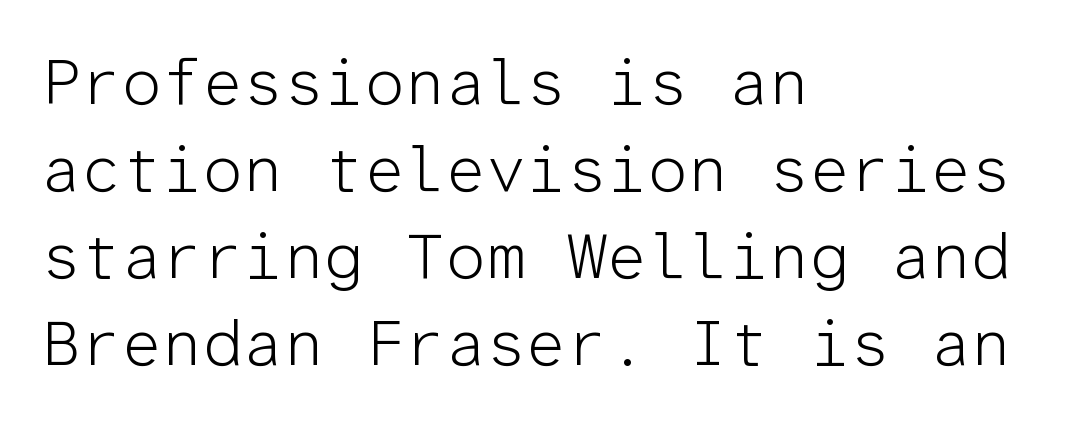
No heavy texture on the line: the type isn't bold. Tracking here is standard; glyphs follow each other at the usual distance. Nope, not italic — everything's standing straight. Caption: multi-line text, flush left, ragged right. Honestly, the row spacing looks completely unremarkable. The glyphs in this specimen are sans serif.
